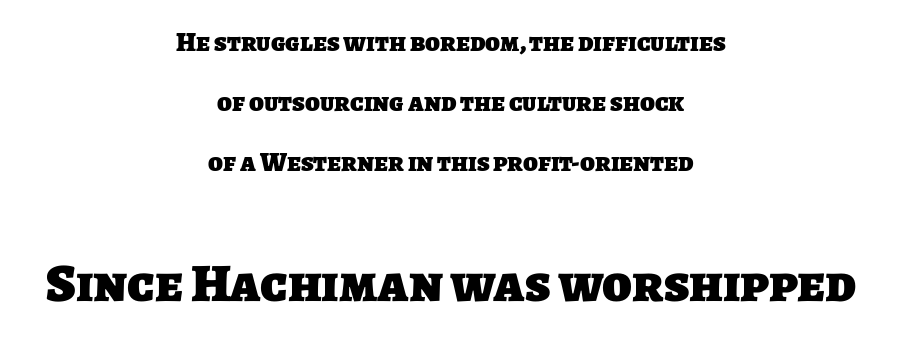
Here the glyphs are tracked normally, forming tight word shapes. The strokes are fattened all the way to bold. The leading is generous, giving the passage an open texture. Which margin do the lines hug? Neither — every line sits in the middle. Serif or sans? Sans — the stroke terminals are bare.
